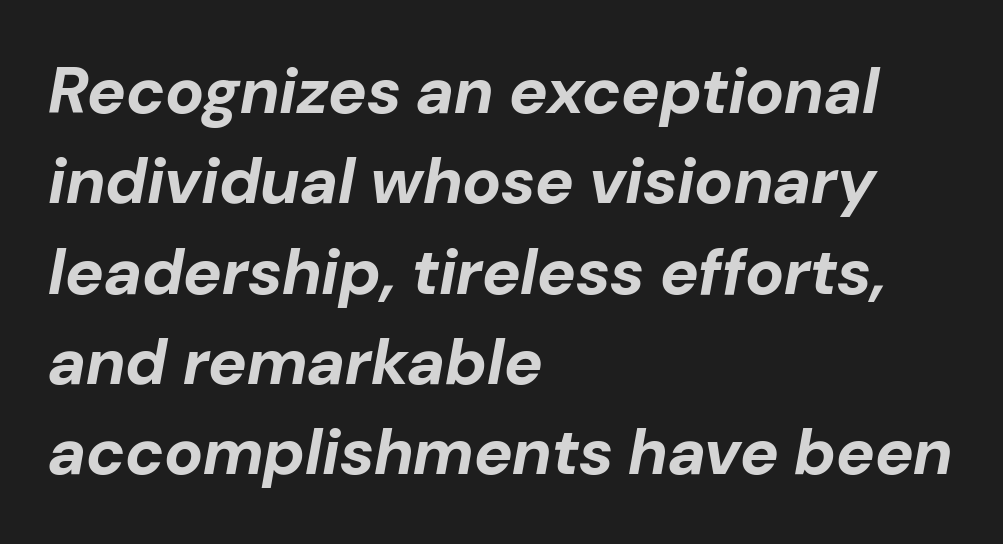
{"italic": "yes", "lean": "right", "slant_degrees": 10, "bold": "yes", "weight": "bold", "width": "normal", "stroke_contrast": "low", "x_height": "medium", "monospaced": "no", "underline": "no", "align": "left", "line_spacing": "normal", "line_spacing_ratio": 1.39, "letter_spacing": "normal", "letter_spacing_em": 0.0, "glyph_px": 65}
